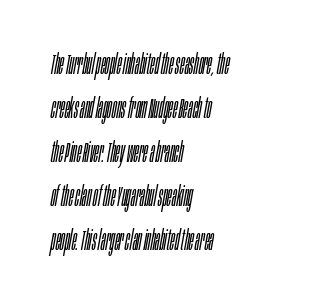
{"italic": "yes", "lean": "right", "slant_degrees": 10, "bold": "no", "weight": "light", "width": "condensed", "stroke_contrast": "low", "x_height": "large", "monospaced": "no", "underline": "no", "align": "left", "line_spacing": "normal", "line_spacing_ratio": 1.57, "letter_spacing": "normal", "letter_spacing_em": 0.0, "glyph_px": 28}
